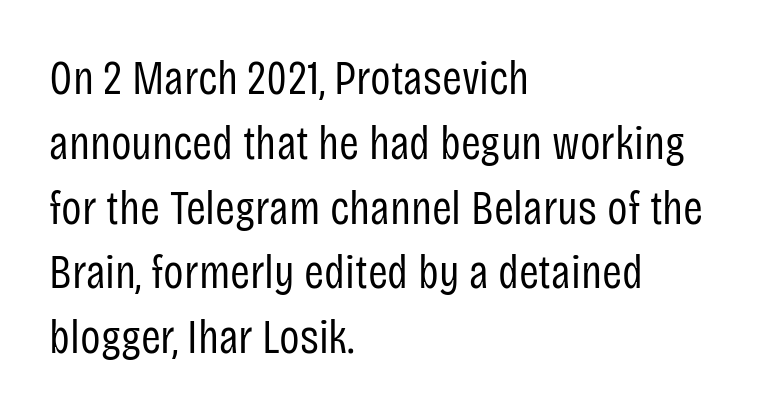
The image shows 48 px regular-weight, condensed sans-serif type, upright; set left-aligned, normal line spacing (1.35x), normal letter spacing, not underlined; low stroke contrast and a large x-height.
